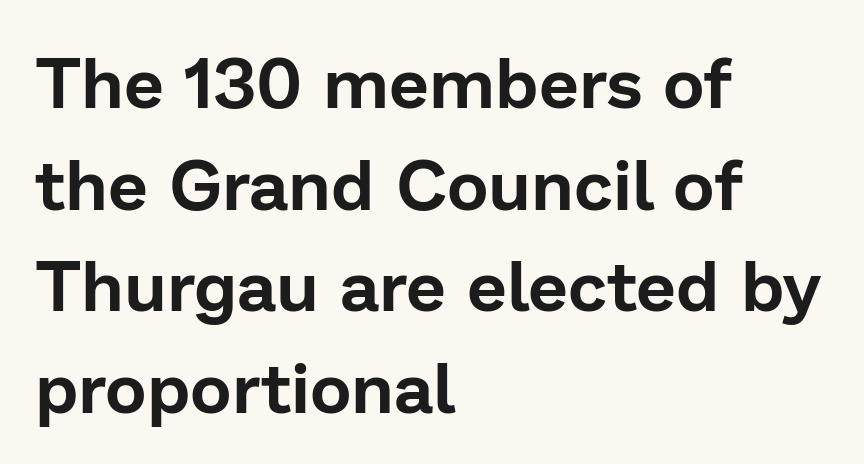
The image shows 71 px sans-serif type, upright; set left-aligned, normal line spacing (1.43x), normal letter spacing, not underlined; low stroke contrast and a medium x-height.
